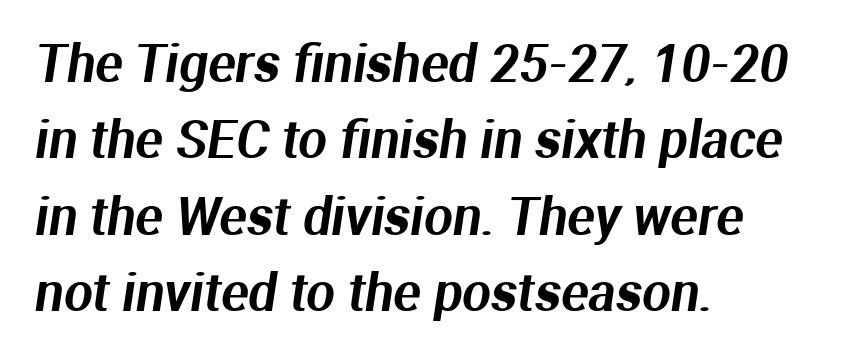
Does extra space separate the letters? No, they use regular spacing. Stroke terminals: plain, sans-serif. The rag falls on the right side of this text block. Reading down the column, the eye jumps a familiar distance to each next line. The glyphs are unaccompanied by any horizontal stroke below them. This sample has the flowing, uneven cadence of proportional lettering.
